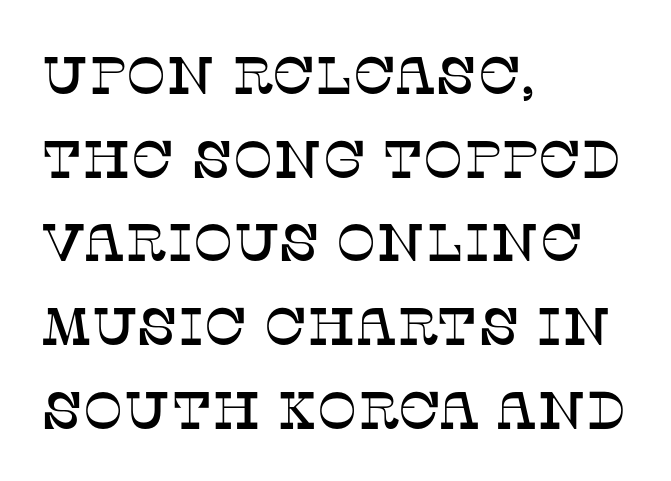
{"serif": "yes", "italic": "no", "width": "normal", "stroke_contrast": "low", "x_height": "large", "monospaced": "no", "underline": "no", "align": "left", "line_spacing": "normal", "line_spacing_ratio": 1.58, "letter_spacing": "normal", "letter_spacing_em": 0.0, "glyph_px": 53}
